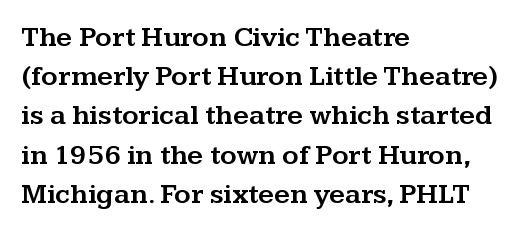
The image shows 28 px wide serif type, upright; set left-aligned, normal line spacing (1.4x), normal letter spacing, not underlined; medium stroke contrast and a medium x-height.
